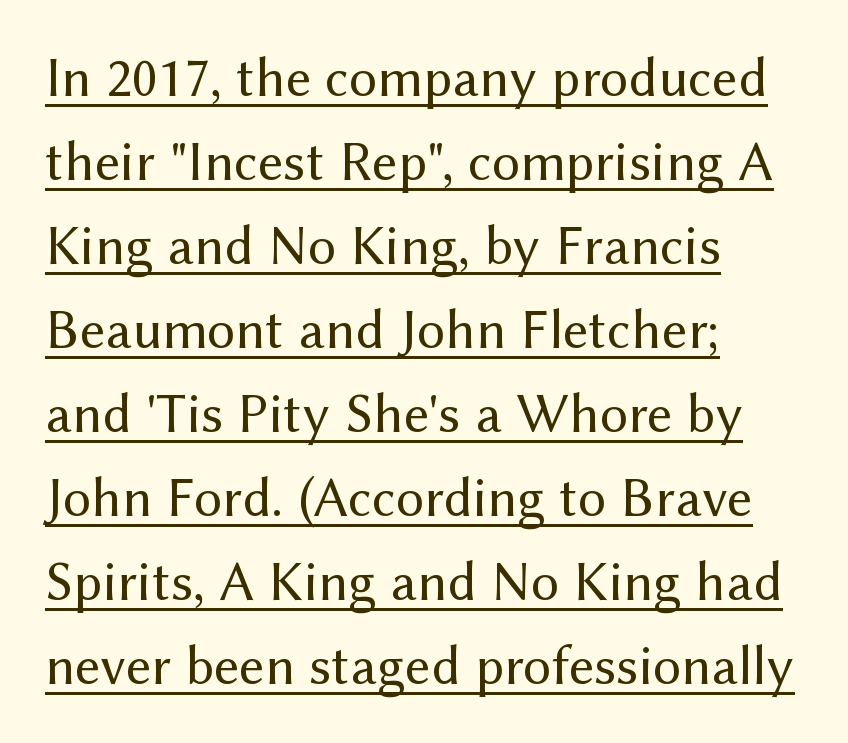
The image shows 56 px regular-weight sans-serif type, upright; set left-aligned, normal line spacing (1.5x), normal letter spacing, underlined; medium stroke contrast and a medium x-height.
